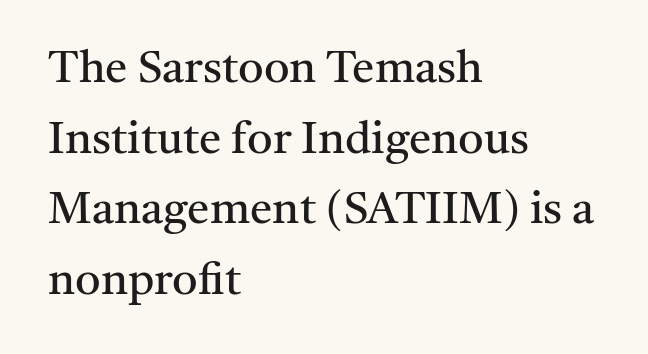
The image shows 45 px regular-weight serif type, upright; set left-aligned, normal line spacing (1.57x), normal letter spacing, not underlined; medium stroke contrast and a medium x-height.
